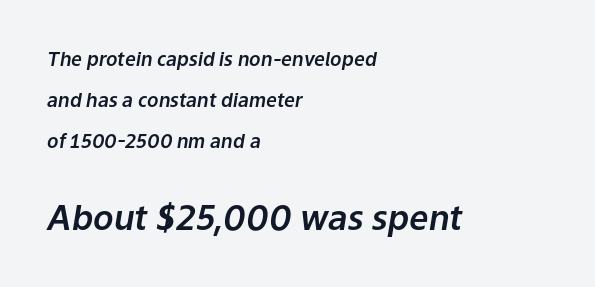
The image shows 34 px text type, italic (leaning right); set left-aligned, loose line spacing (2.16x), normal letter spacing, not underlined; the second (bottom) block is 1.79x larger; low stroke contrast and a medium x-height.
